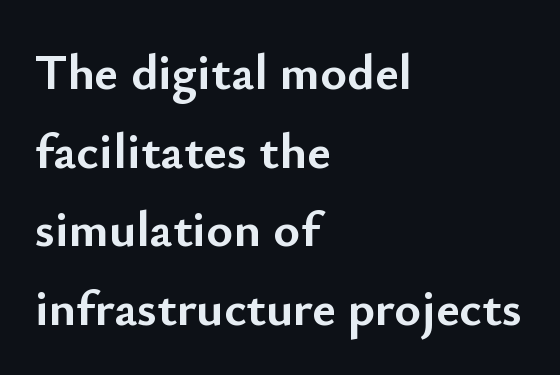
Q: Is the text bold? A: Yes.
Q: Is the text italic (slanted)? A: No, it is upright.
Q: Is the typeface a serif or a sans-serif typeface? A: Sans-serif.
Q: Is the text underlined? A: No.
Q: How is the paragraph aligned? A: Left-aligned.
Q: Is the spacing between letters normal or unusually wide? A: Normal.
Q: Is the spacing between lines tight, normal or loose? A: Normal.
Q: Width (condensed, normal, or wide)? A: Normal.
Q: Stroke contrast? A: Low.
Q: x-height? A: Small.
Q: Monospaced? A: No.
